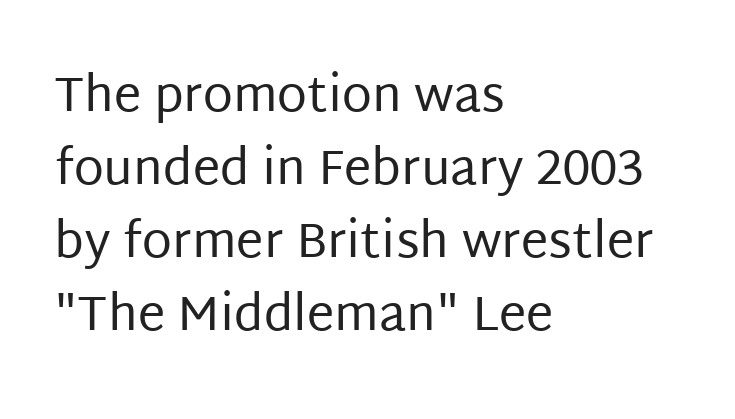
The characters display no serif detailing; their extremities are plain. The rendering uses a moderate line-height, typical for paragraphs. In terms of letterspacing, this is plain default setting. A clean baseline with only descenders dipping below it. Each letter keeps its own natural width here, so spacing adapts to shape. A classic flush-left, rag-right setting is used for this passage.
